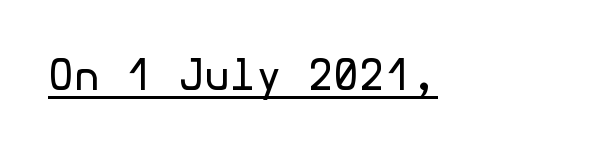
Q: Is the text bold? A: No.
Q: Is the text italic (slanted)? A: No, it is upright.
Q: Is the typeface a serif or a sans-serif typeface? A: Sans-serif.
Q: Is the text underlined? A: Yes.
Q: Is the spacing between letters normal or unusually wide? A: Normal.
Q: Width (condensed, normal, or wide)? A: Normal.
Q: x-height? A: Medium.
